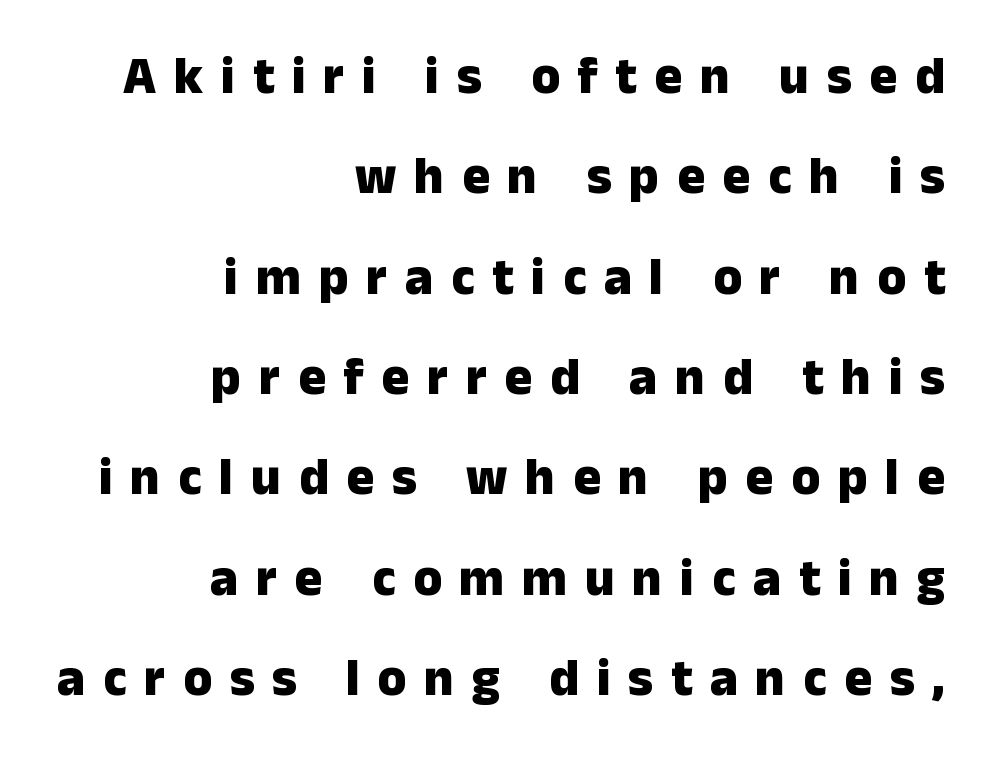
Q: Is the text bold? A: Yes.
Q: Is the text italic (slanted)? A: No, it is upright.
Q: Is the typeface a serif or a sans-serif typeface? A: Sans-serif.
Q: Is the text underlined? A: No.
Q: How is the paragraph aligned? A: Right-aligned.
Q: Is the spacing between letters normal or unusually wide? A: Unusually wide.
Q: Is the spacing between lines tight, normal or loose? A: Loose.
Q: Width (condensed, normal, or wide)? A: Normal.
Q: Stroke contrast? A: Low.
Q: x-height? A: Medium.
Q: Monospaced? A: No.
